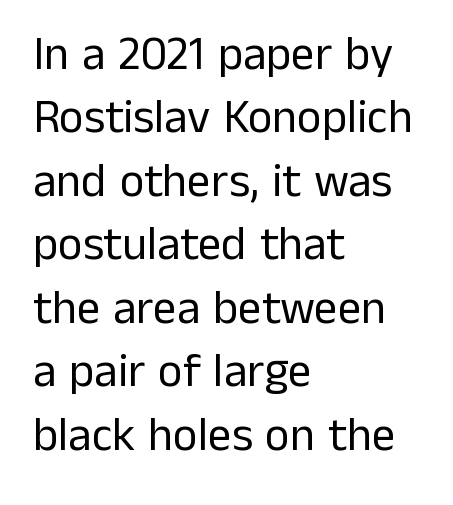
The image shows 47 px regular-weight sans-serif type, upright; set left-aligned, normal line spacing (1.35x), normal letter spacing, not underlined; low stroke contrast and a medium x-height.
